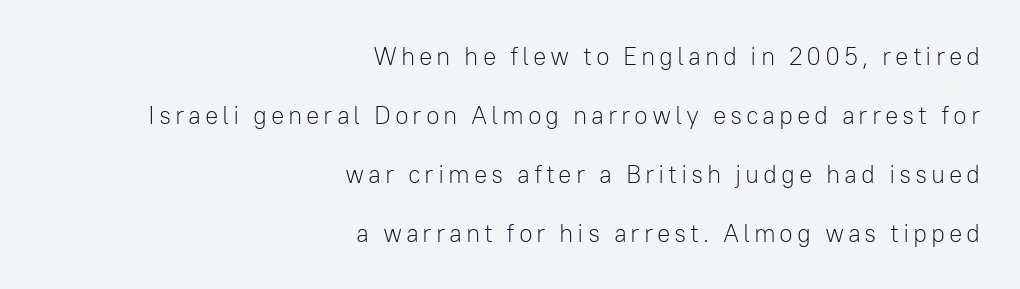
{"italic": "no", "bold": "no", "underline": "no", "align": "right", "line_spacing": "loose", "line_spacing_ratio": 2.36, "glyph_px": 25}
